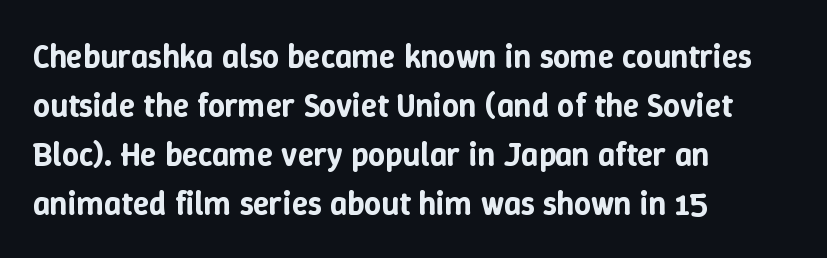
{"italic": "no", "width": "normal", "stroke_contrast": "low", "x_height": "medium", "monospaced": "no", "underline": "no", "align": "left", "line_spacing": "normal", "line_spacing_ratio": 1.48, "letter_spacing": "normal", "letter_spacing_em": 0.0, "glyph_px": 33}
